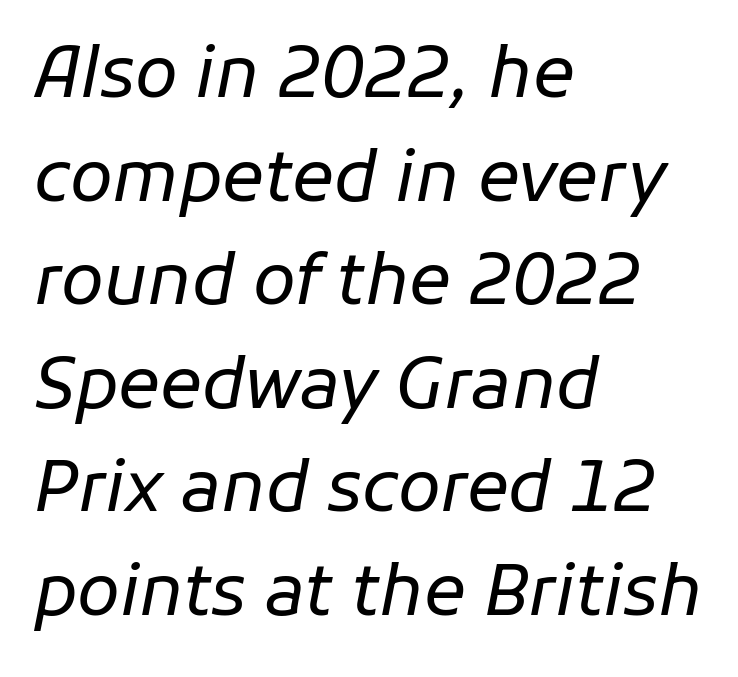
{"italic": "yes", "lean": "right", "slant_degrees": 11, "bold": "no", "weight": "regular", "width": "normal", "stroke_contrast": "low", "x_height": "medium", "monospaced": "no", "underline": "no", "align": "left", "line_spacing": "normal", "line_spacing_ratio": 1.48, "letter_spacing": "normal", "letter_spacing_em": 0.0, "glyph_px": 70}
